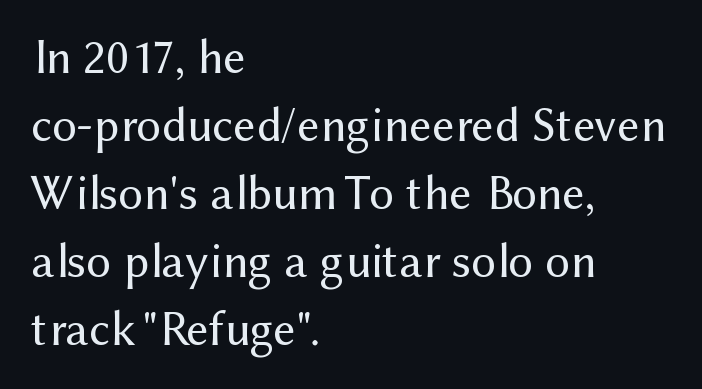
Q: Is the text bold? A: No.
Q: Is the text italic (slanted)? A: No, it is upright.
Q: Is the typeface a serif or a sans-serif typeface? A: Sans-serif.
Q: Is the text underlined? A: No.
Q: How is the paragraph aligned? A: Left-aligned.
Q: Is the spacing between letters normal or unusually wide? A: Normal.
Q: Is the spacing between lines tight, normal or loose? A: Normal.
Q: Width (condensed, normal, or wide)? A: Normal.
Q: Stroke contrast? A: Medium.
Q: x-height? A: Medium.
Q: Monospaced? A: No.
